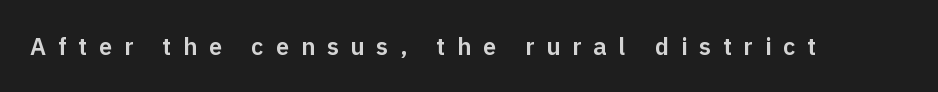
Q: Is the text italic (slanted)? A: No, it is upright.
Q: Is the text underlined? A: No.
Q: Is the spacing between letters normal or unusually wide? A: Unusually wide.
